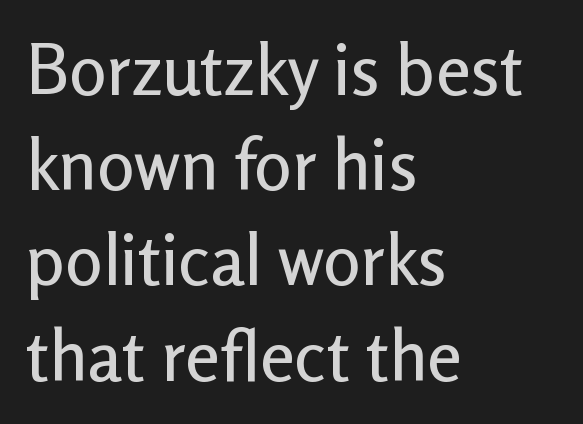
The rag falls on the right side of this text block. Quick note: underline off. The axis of the letterforms is exactly vertical. A typesetter would label this face a sans. A typesetter would call this proportional, since set widths differ per character. Reading down the column, the eye jumps a familiar distance to each next line.
